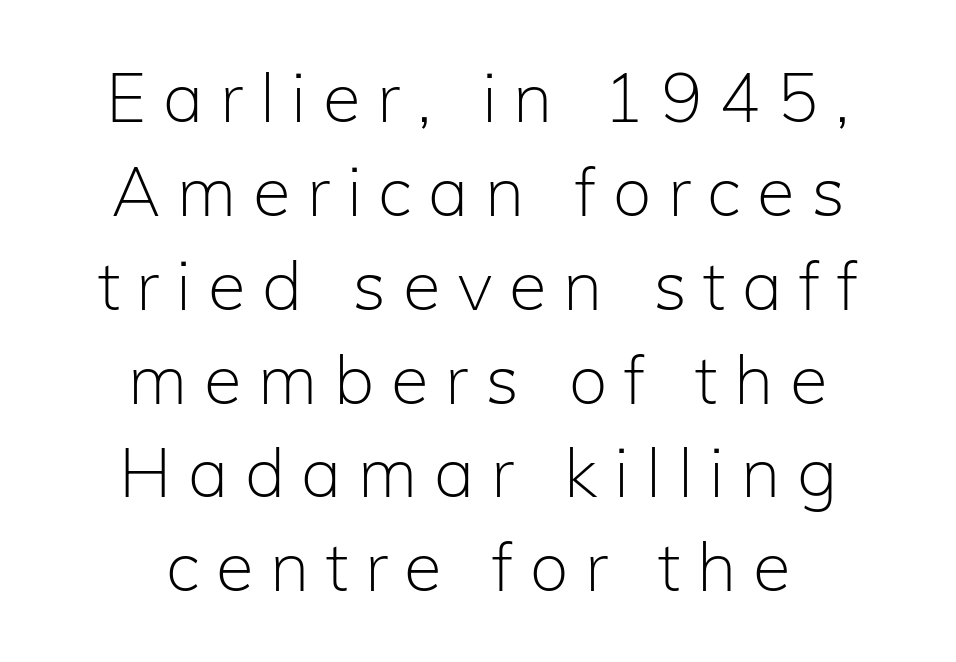
The image shows 69 px light sans-serif type, upright; set centered, normal line spacing (1.36x), unusually wide letter spacing (+0.24 em), not underlined; low stroke contrast and a medium x-height.
